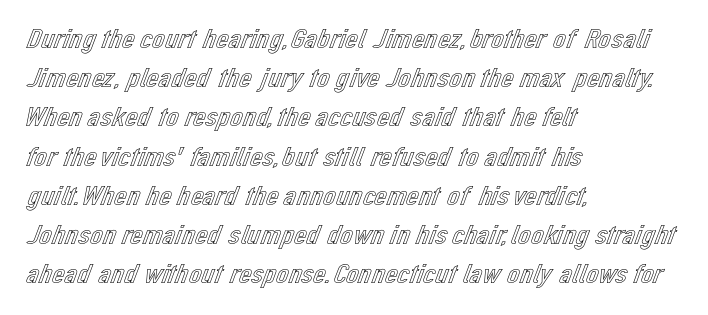
The image shows 28 px text type; set left-aligned, normal line spacing (1.4x), normal letter spacing, not underlined; a medium x-height.
